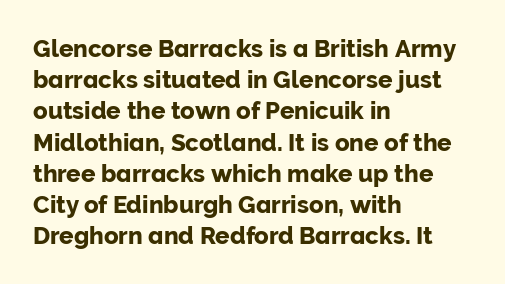
The image shows 24 px text type, upright; set left-aligned, normal line spacing (1.3x), normal letter spacing, not underlined.
